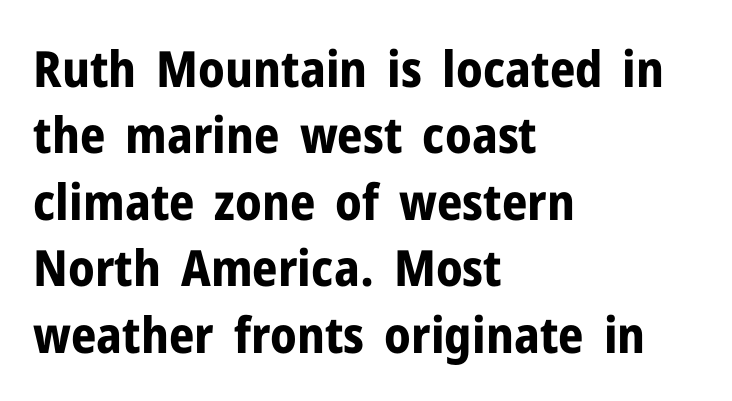
{"serif": "no", "italic": "no", "bold": "yes", "weight": "bold", "width": "normal", "stroke_contrast": "low", "x_height": "medium", "monospaced": "no", "underline": "no", "align": "left", "line_spacing": "normal", "line_spacing_ratio": 1.33, "letter_spacing": "normal", "letter_spacing_em": 0.0, "glyph_px": 50}
